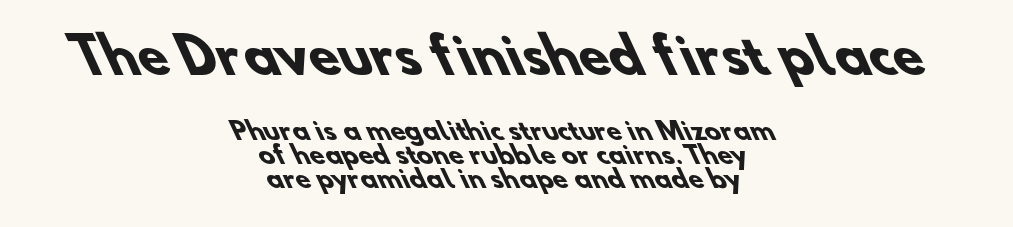
The image shows 49 px heavy sans-serif type; set centered, tight line spacing (1.01x), normal letter spacing, not underlined; the first (top) block is 2.04x larger; low stroke contrast and a small x-height.
